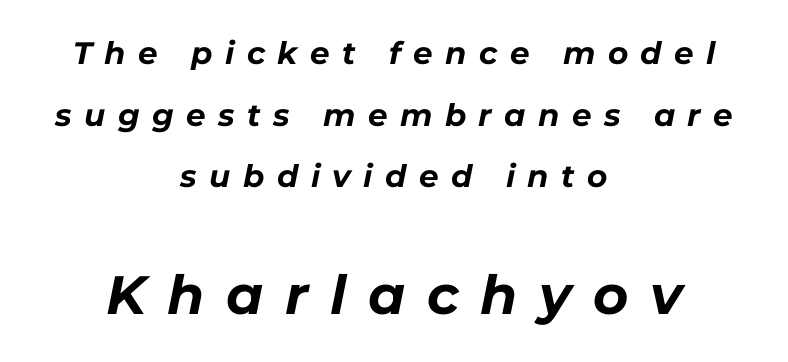
Q: Is the text bold? A: Yes.
Q: Is the text italic (slanted)? A: Yes, it leans right by about 11 degrees.
Q: Is the text underlined? A: No.
Q: How is the paragraph aligned? A: Centered.
Q: Is the spacing between letters normal or unusually wide? A: Unusually wide.
Q: Is the spacing between lines tight, normal or loose? A: Loose.
Q: Which block of text is set in a larger size, the first (top) or the second (bottom)? A: The second (bottom) one.
Q: Width (condensed, normal, or wide)? A: Normal.
Q: Stroke contrast? A: Low.
Q: x-height? A: Medium.
Q: Monospaced? A: No.
